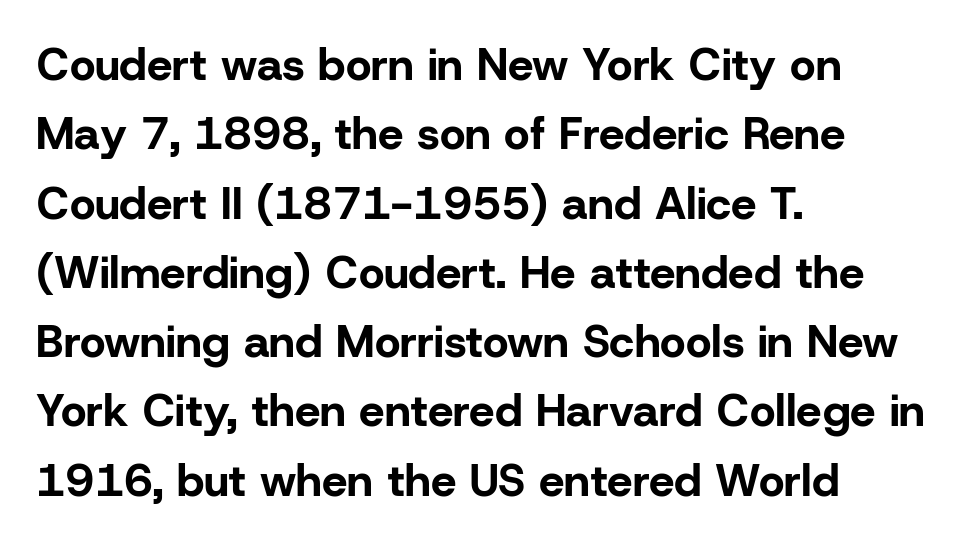
Q: Is the text bold? A: Yes.
Q: Is the text italic (slanted)? A: No, it is upright.
Q: Is the typeface a serif or a sans-serif typeface? A: Sans-serif.
Q: Is the text underlined? A: No.
Q: How is the paragraph aligned? A: Left-aligned.
Q: Is the spacing between letters normal or unusually wide? A: Normal.
Q: Is the spacing between lines tight, normal or loose? A: Normal.
Q: Width (condensed, normal, or wide)? A: Normal.
Q: Stroke contrast? A: Low.
Q: x-height? A: Medium.
Q: Monospaced? A: No.
